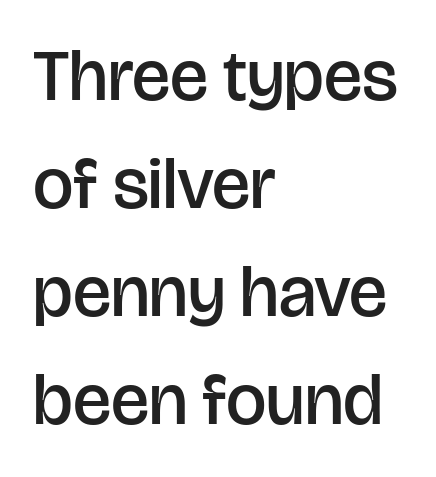
Inter-character spacing is left at the font's built-in metrics. Nope, not italic — everything's standing straight. Bare-footed words on every line. All the whitespace from short lines collects on the right. This block has exactly the height ordinary leading produces.
